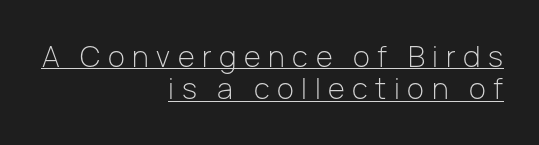
{"serif": "no", "italic": "no", "bold": "no", "weight": "light", "width": "normal", "stroke_contrast": "low", "x_height": "medium", "monospaced": "no", "underline": "yes", "align": "right", "line_spacing": "tight", "line_spacing_ratio": 1.12, "letter_spacing": "wide", "letter_spacing_em": 0.26, "glyph_px": 29}
